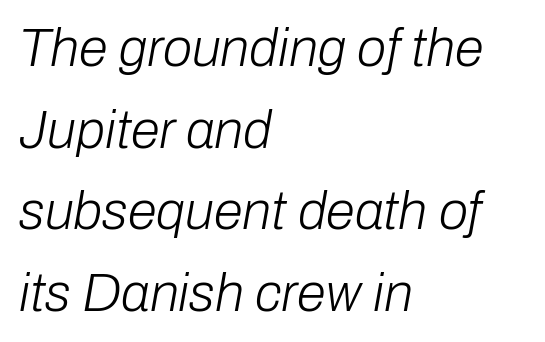
{"italic": "yes", "lean": "right", "slant_degrees": 10, "bold": "no", "weight": "light", "width": "normal", "stroke_contrast": "low", "x_height": "medium", "monospaced": "no", "underline": "no", "align": "left", "line_spacing": "normal", "line_spacing_ratio": 1.54, "letter_spacing": "normal", "letter_spacing_em": 0.0, "glyph_px": 53}
